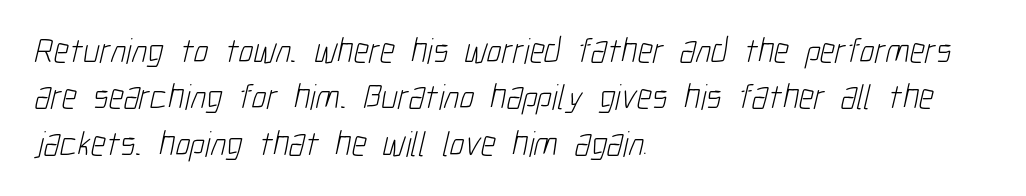
{"serif": "no", "bold": "no", "weight": "light", "width": "condensed", "stroke_contrast": "low", "x_height": "medium", "monospaced": "no", "underline": "no", "align": "left", "line_spacing": "normal", "line_spacing_ratio": 1.29, "letter_spacing": "normal", "letter_spacing_em": 0.0, "glyph_px": 36}
